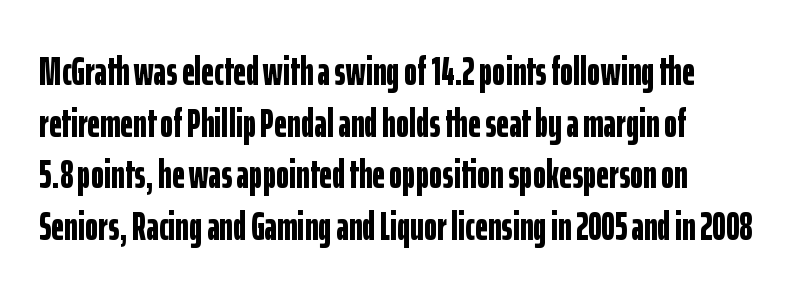
The image shows 40 px bold, condensed sans-serif type, upright; set left-aligned, normal line spacing (1.29x), normal letter spacing, not underlined; low stroke contrast and a medium x-height.
